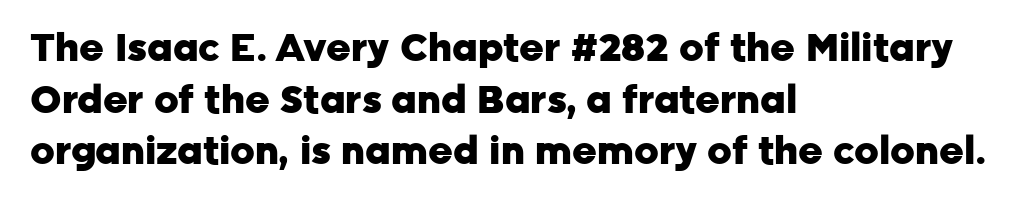
The lettering stays uniformly vertical, giving the passage a roman look. The strip under each line holds only bare page. Observe the absence of serifs on each vertical stroke in this sample. Summary of weight: heavy, a full bold. The line-height multiplier appears to be the usual default.
